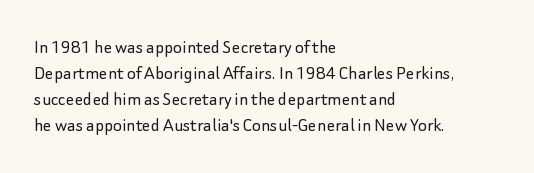
The image shows 21 px text type, upright; set left-aligned, line spacing 1.24x, normal letter spacing, not underlined.
